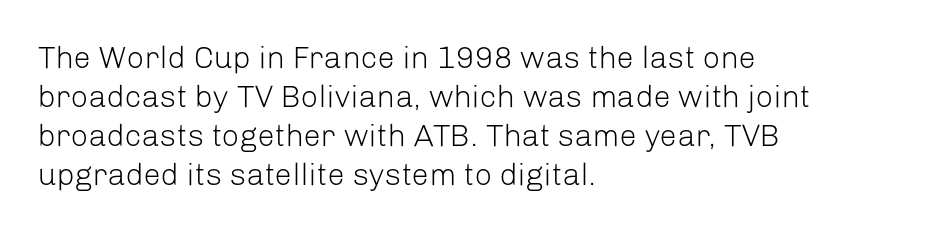
Q: Is the text bold? A: No.
Q: Is the text italic (slanted)? A: No, it is upright.
Q: Is the typeface a serif or a sans-serif typeface? A: Sans-serif.
Q: Is the text underlined? A: No.
Q: How is the paragraph aligned? A: Left-aligned.
Q: Is the spacing between letters normal or unusually wide? A: Normal.
Q: Is the spacing between lines tight, normal or loose? A: Normal.
Q: Width (condensed, normal, or wide)? A: Normal.
Q: Stroke contrast? A: Low.
Q: x-height? A: Medium.
Q: Monospaced? A: No.
